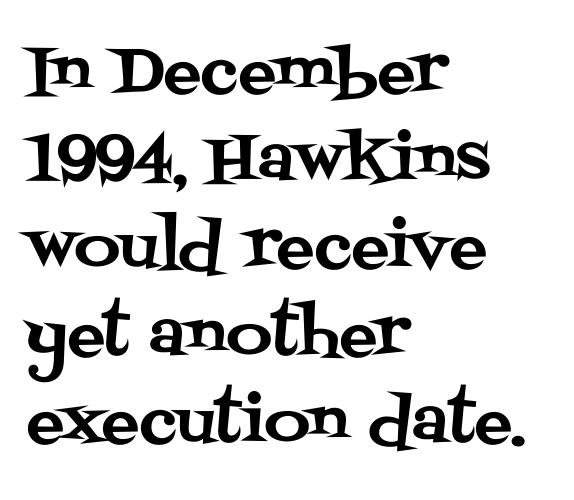
The lettering stays uniformly vertical, giving the passage a roman look. Default kerning and tracking; the words read as compact shapes. The text was rendered using a seriffed face with decorative stroke endings. Short and long lines alike share a common starting point at left. Regular leading.
